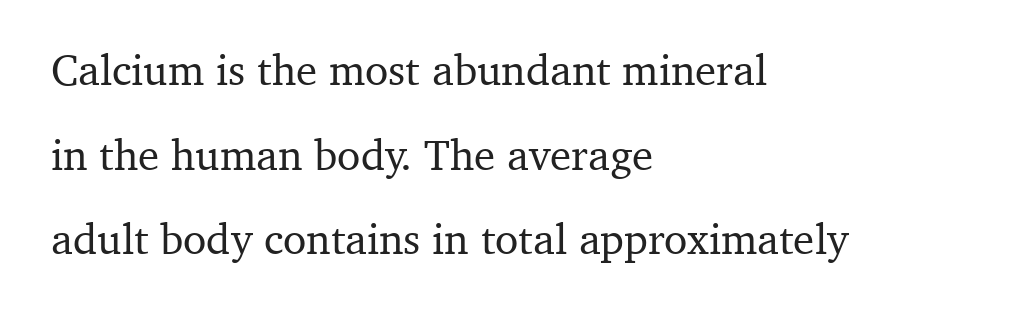
Type style note: has serifs. Type without underlining. You could not count columns in this text — the font is proportionally spaced. Vertical strokes here are truly vertical.
